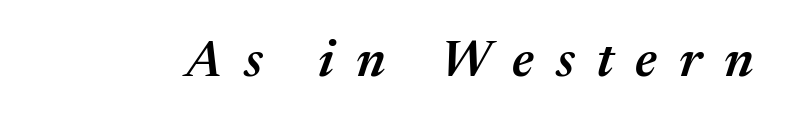
The image shows 51 px semibold type, italic (leaning right); set unusually wide letter spacing (+0.43 em), not underlined; medium stroke contrast and a medium x-height.
